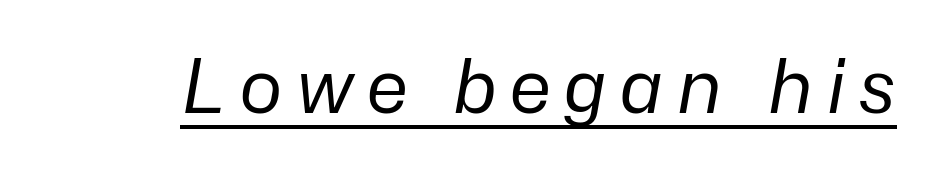
{"italic": "yes", "lean": "right", "slant_degrees": 10, "bold": "no", "weight": "regular", "width": "normal", "stroke_contrast": "low", "x_height": "medium", "monospaced": "no", "underline": "yes", "glyph_px": 74}
